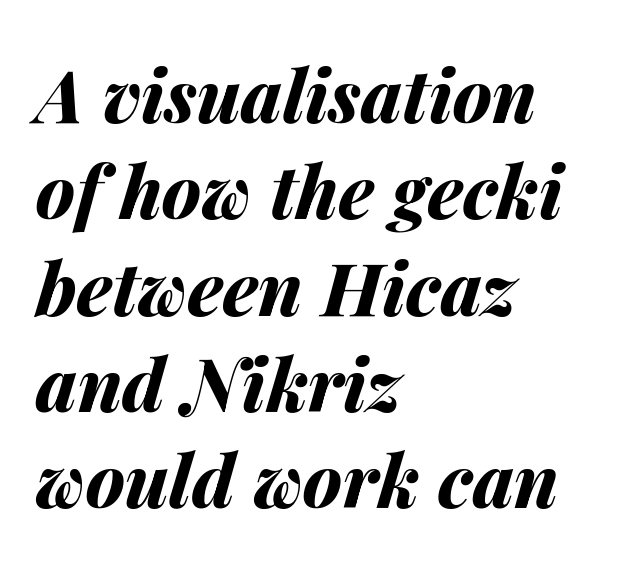
Q: Is the text bold? A: Yes.
Q: Is the text italic (slanted)? A: Yes, it leans right by about 14 degrees.
Q: Is the text underlined? A: No.
Q: How is the paragraph aligned? A: Left-aligned.
Q: Is the spacing between letters normal or unusually wide? A: Normal.
Q: Is the spacing between lines tight, normal or loose? A: Normal.
Q: Width (condensed, normal, or wide)? A: Normal.
Q: Stroke contrast? A: Medium.
Q: x-height? A: Medium.
Q: Monospaced? A: No.
